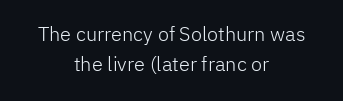
{"italic": "no", "bold": "no", "underline": "no", "align": "center", "line_spacing": "normal", "line_spacing_ratio": 1.52, "letter_spacing": "normal", "letter_spacing_em": 0.0, "glyph_px": 20}
